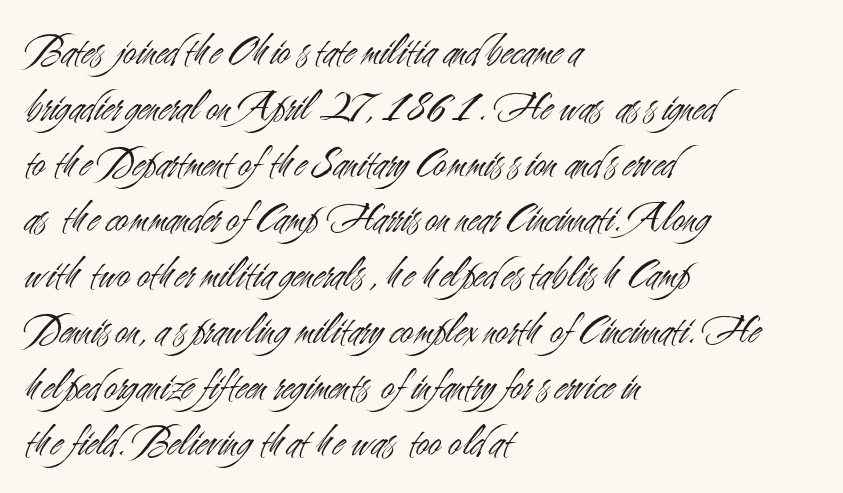
The image shows 45 px light, condensed sans-serif type; set left-aligned, line spacing 1.24x, normal letter spacing, not underlined; medium stroke contrast and a small x-height.
